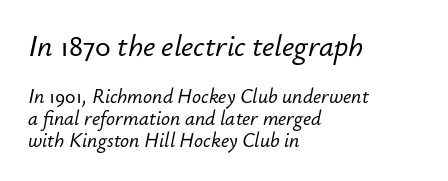
{"italic": "yes", "lean": "right", "slant_degrees": 12, "width": "normal", "stroke_contrast": "low", "x_height": "small", "monospaced": "no", "underline": "no", "align": "left", "line_spacing": "tight", "line_spacing_ratio": 1.08, "letter_spacing": "normal", "letter_spacing_em": 0.0, "larger_block": "first", "size_ratio": 1.5, "glyph_px": 30}
